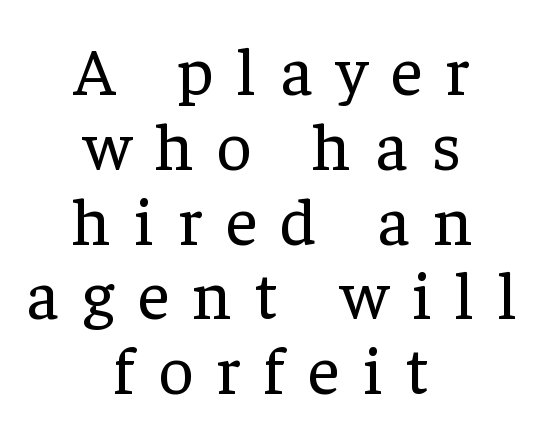
{"serif": "yes", "italic": "no", "bold": "no", "weight": "regular", "width": "normal", "stroke_contrast": "low", "x_height": "medium", "monospaced": "no", "underline": "no", "align": "center", "line_spacing": "tight", "line_spacing_ratio": 1.1, "letter_spacing": "wide", "letter_spacing_em": 0.35, "glyph_px": 68}
